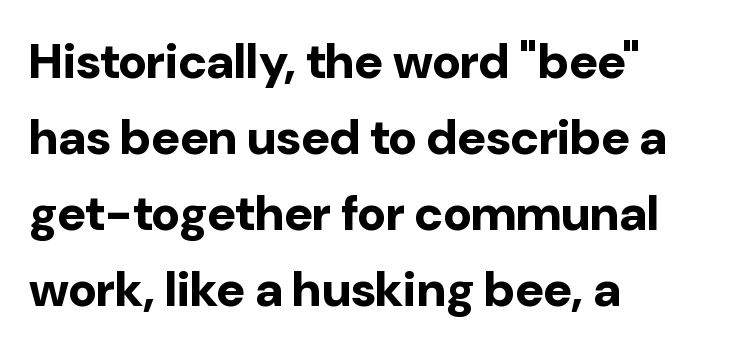
{"serif": "no", "italic": "no", "bold": "yes", "weight": "bold", "width": "normal", "stroke_contrast": "low", "x_height": "medium", "monospaced": "no", "underline": "no", "align": "left", "line_spacing": "normal", "line_spacing_ratio": 1.55, "letter_spacing": "normal", "letter_spacing_em": 0.0, "glyph_px": 49}
